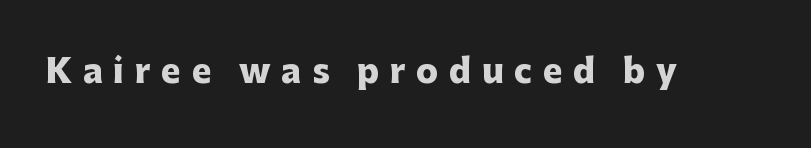
The image shows 33 px heavy sans-serif type, upright; set unusually wide letter spacing (+0.32 em), not underlined; low stroke contrast and a medium x-height.
